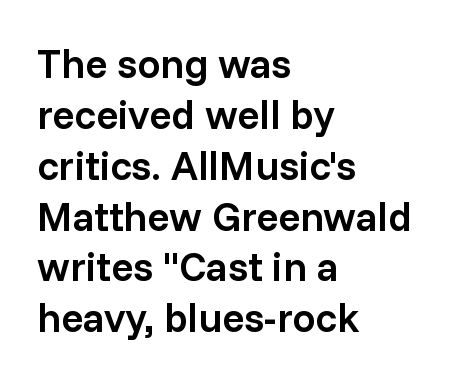
No extra tracking has been applied to these lines. Horizontally, the lines are justified to the leading edge only. Upright lettering throughout. The foot of each line stays bare and open. Set as a demibold, roughly 600 on the weight scale. Each letter's strokes conclude bluntly, with no projecting serifs.
